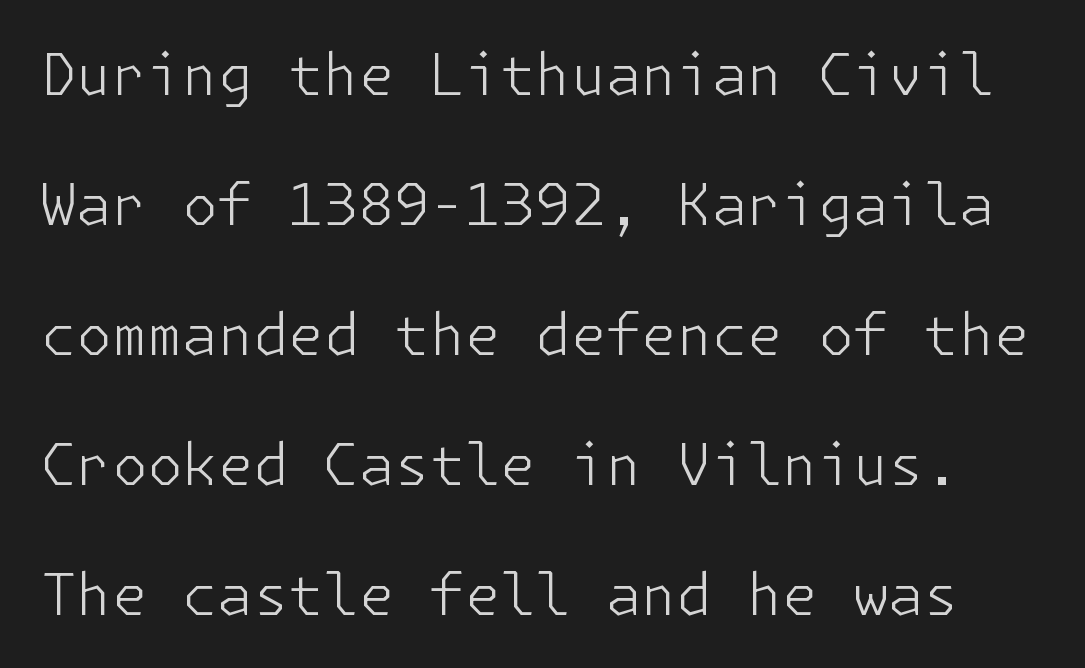
{"serif": "no", "italic": "no", "bold": "no", "weight": "light", "width": "normal", "stroke_contrast": "low", "x_height": "medium", "underline": "no", "line_spacing": "loose", "line_spacing_ratio": 2.28, "letter_spacing": "normal", "letter_spacing_em": 0.0, "glyph_px": 57}
